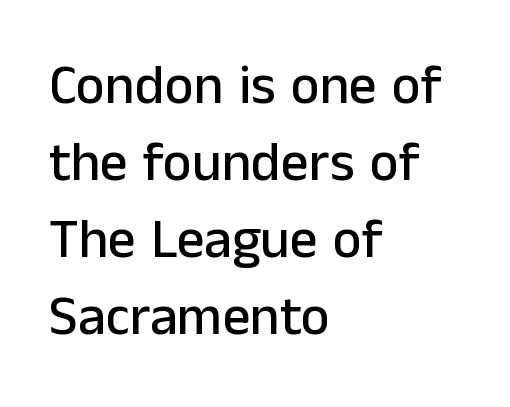
The image shows 55 px sans-serif type, upright; set left-aligned, normal line spacing (1.4x), normal letter spacing, not underlined; low stroke contrast and a medium x-height.
